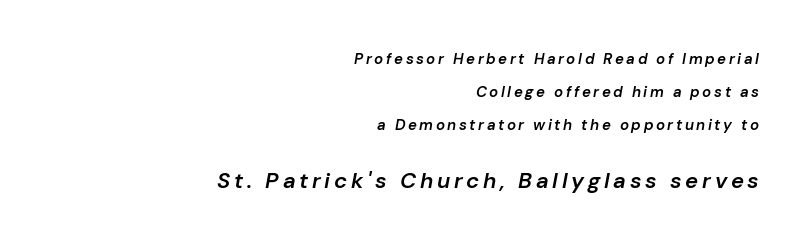
Every character sits at an angle, as italics do. Visually, the bottom section dominates because its glyphs are scaled up. Honestly, there is no underline to notice here at all. The block of text is sparse from top to bottom, with ample space between rows.
